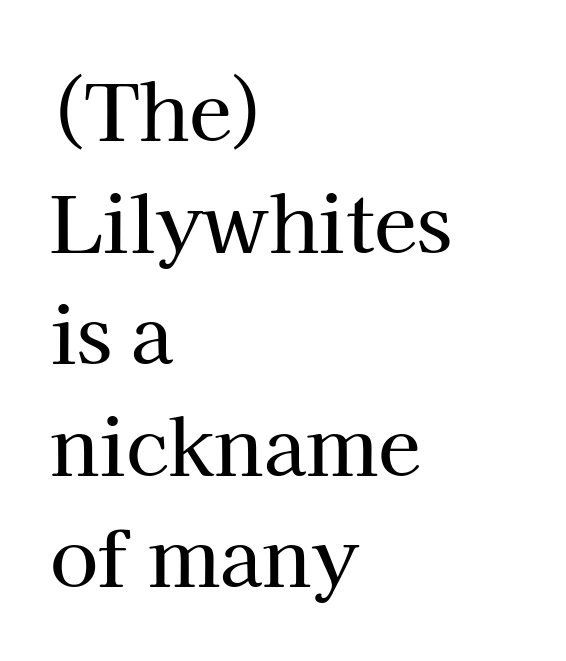
{"serif": "yes", "italic": "no", "width": "normal", "stroke_contrast": "high", "x_height": "medium", "monospaced": "no", "underline": "no", "align": "left", "line_spacing": "normal", "line_spacing_ratio": 1.43, "letter_spacing": "normal", "letter_spacing_em": 0.0, "glyph_px": 78}
